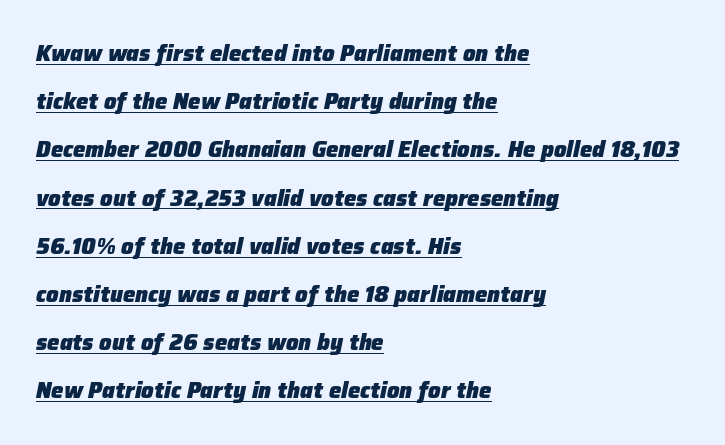
These lines are set flush left with a ragged right edge. The designer dialed line spacing up above the default. Emphasis is given by a line drawn under the lettering. When letters slant like this, we call the style italic. In terms of letterspacing, this is plain default setting. The typesetting leans heavy: a genuine bold.
